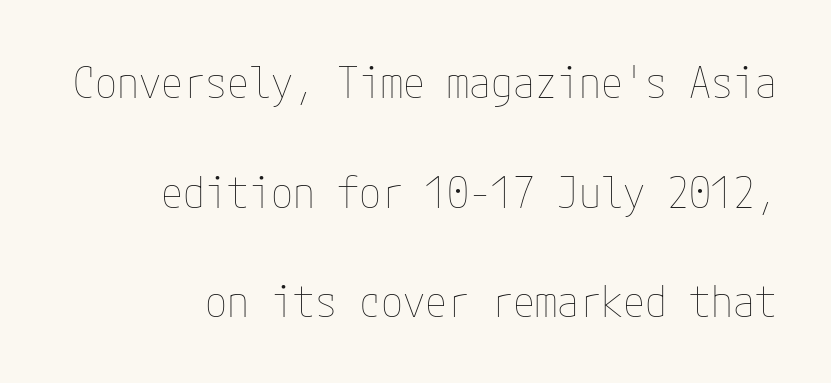
A roman cut, with each character standing at attention. Reading down the column, the eye jumps a long way to each next line. The face used here is rendered with its standard letterfit. On a weight scale, this lands at 450 or below. The zone under the glyphs is completely vacant.
